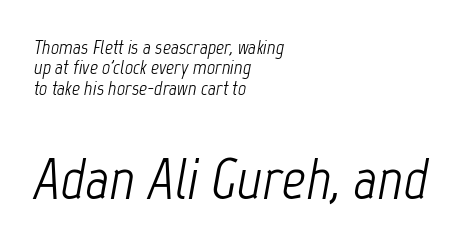
These lines huddle together more closely than default settings would place them. The passage is arranged the way most books set body copy — flush left. Is this a fixed-width face? No — the glyphs have proportional, varying widths. Compare the two chunks: the lower has the greater cap height. The cut favours lightness, reaching ordinary text weight at its darkest. This rendering leaves character spacing at its baseline value.
